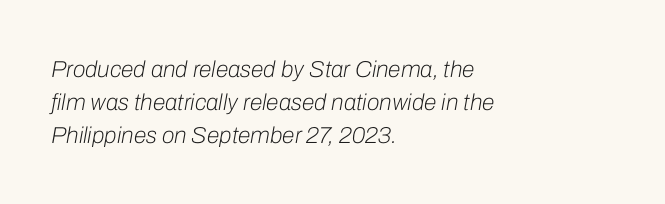
The image shows 23 px text type, italic (leaning right); set left-aligned, normal line spacing (1.43x), normal letter spacing, not underlined.
